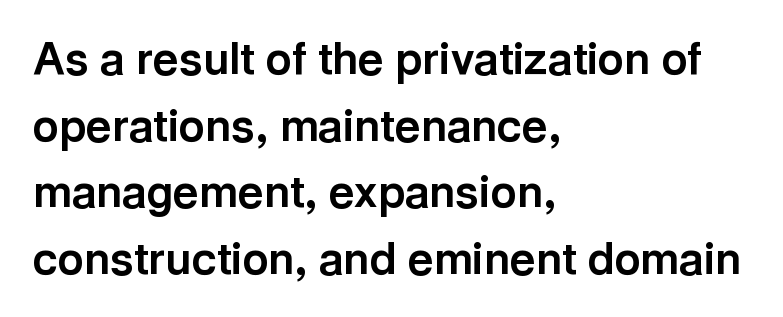
Q: Is the text bold? A: Yes.
Q: Is the text italic (slanted)? A: No, it is upright.
Q: Is the typeface a serif or a sans-serif typeface? A: Sans-serif.
Q: Is the text underlined? A: No.
Q: How is the paragraph aligned? A: Left-aligned.
Q: Is the spacing between letters normal or unusually wide? A: Normal.
Q: Is the spacing between lines tight, normal or loose? A: Normal.
Q: Width (condensed, normal, or wide)? A: Normal.
Q: x-height? A: Medium.
Q: Monospaced? A: No.
